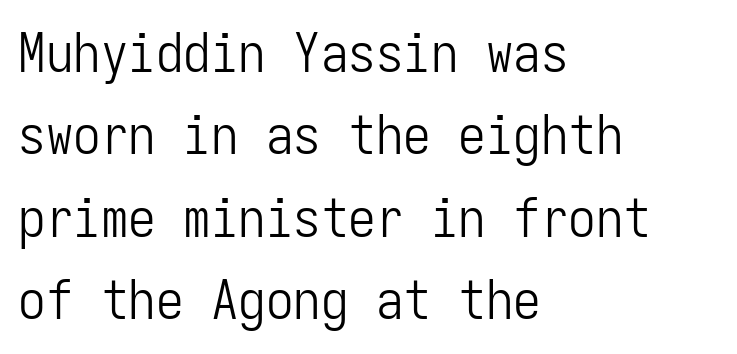
Q: Is the text bold? A: No.
Q: Is the text italic (slanted)? A: No, it is upright.
Q: Is the typeface a serif or a sans-serif typeface? A: Sans-serif.
Q: Is the text underlined? A: No.
Q: How is the paragraph aligned? A: Left-aligned.
Q: Is the spacing between letters normal or unusually wide? A: Normal.
Q: Is the spacing between lines tight, normal or loose? A: Normal.
Q: Width (condensed, normal, or wide)? A: Condensed.
Q: Stroke contrast? A: Low.
Q: x-height? A: Medium.
Q: Monospaced? A: Yes.
